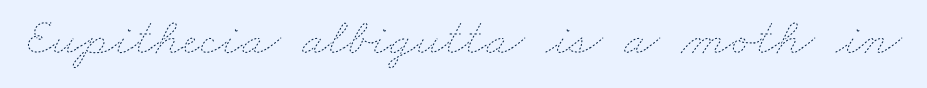
{"bold": "no", "weight": "thin", "width": "wide", "stroke_contrast": "low", "x_height": "small", "monospaced": "no", "underline": "no", "letter_spacing": "normal", "letter_spacing_em": 0.0, "glyph_px": 53}
